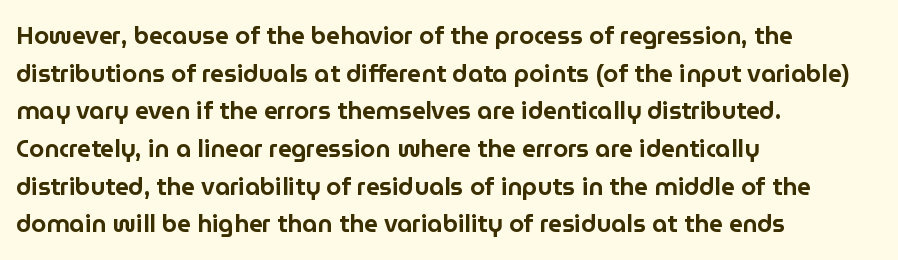
The image shows 24 px text type, upright; set left-aligned, normal line spacing (1.57x), normal letter spacing, not underlined.
